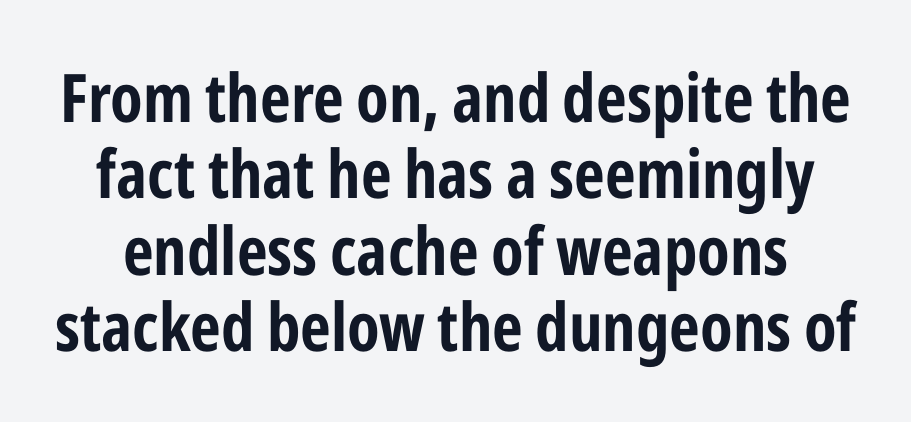
The image shows 67 px condensed sans-serif type, upright; set tight line spacing (1.14x), normal letter spacing, not underlined; low stroke contrast and a medium x-height.
